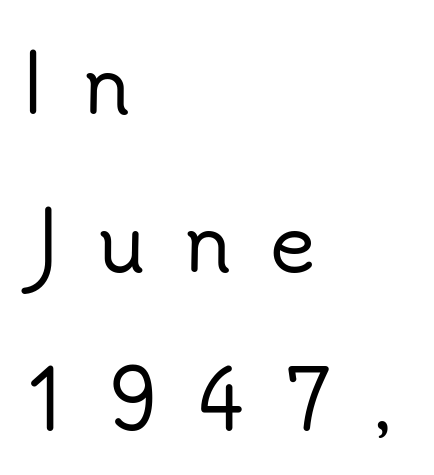
The image shows 79 px sans-serif type, upright; set left-aligned, loose line spacing (2.0x), unusually wide letter spacing (+0.48 em), not underlined; low stroke contrast and a small x-height.
